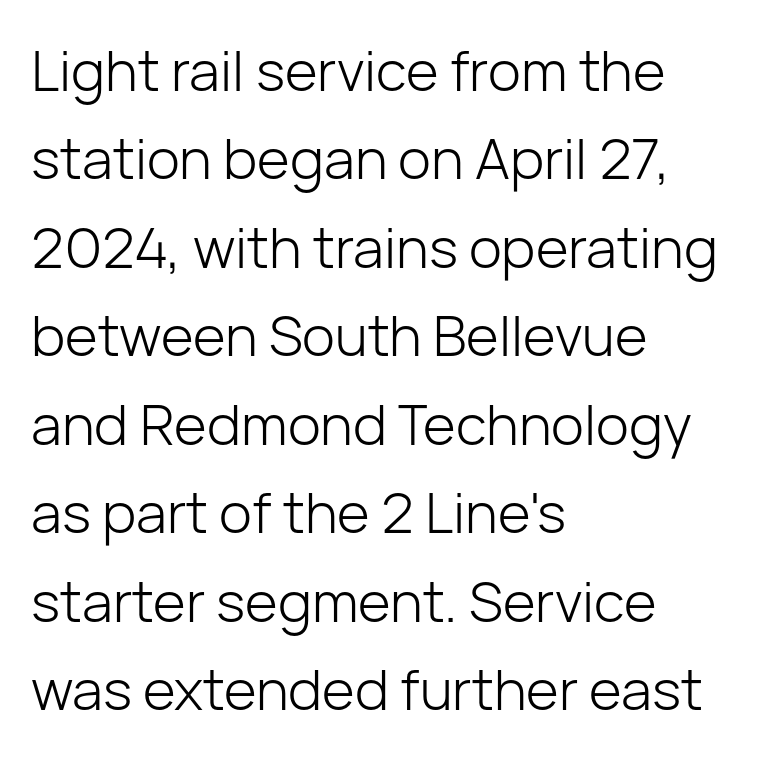
Q: Is the text bold? A: No.
Q: Is the text italic (slanted)? A: No, it is upright.
Q: Is the typeface a serif or a sans-serif typeface? A: Sans-serif.
Q: Is the text underlined? A: No.
Q: How is the paragraph aligned? A: Left-aligned.
Q: Is the spacing between letters normal or unusually wide? A: Normal.
Q: Is the spacing between lines tight, normal or loose? A: Normal.
Q: Width (condensed, normal, or wide)? A: Normal.
Q: Stroke contrast? A: Low.
Q: x-height? A: Medium.
Q: Monospaced? A: No.
